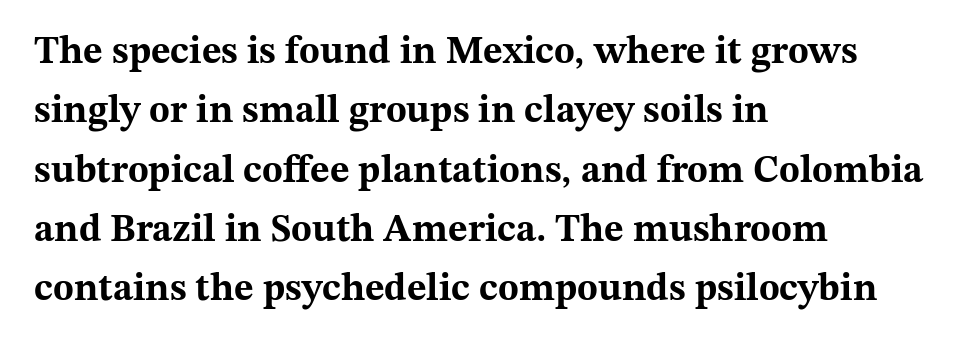
The image shows 38 px bold, wide serif type, upright; set left-aligned, normal line spacing (1.56x), normal letter spacing, not underlined; medium stroke contrast and a medium x-height.
